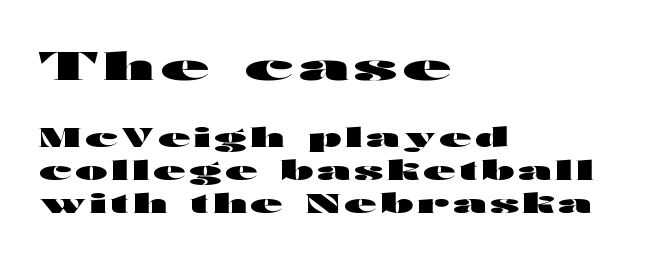
Q: Is the text bold? A: Yes.
Q: Is the text italic (slanted)? A: No, it is upright.
Q: Is the typeface a serif or a sans-serif typeface? A: Sans-serif.
Q: Is the text underlined? A: No.
Q: How is the paragraph aligned? A: Left-aligned.
Q: Is the spacing between lines tight, normal or loose? A: Normal.
Q: Which block of text is set in a larger size, the first (top) or the second (bottom)? A: The first (top) one.
Q: Width (condensed, normal, or wide)? A: Wide.
Q: Stroke contrast? A: High.
Q: x-height? A: Medium.
Q: Monospaced? A: No.
